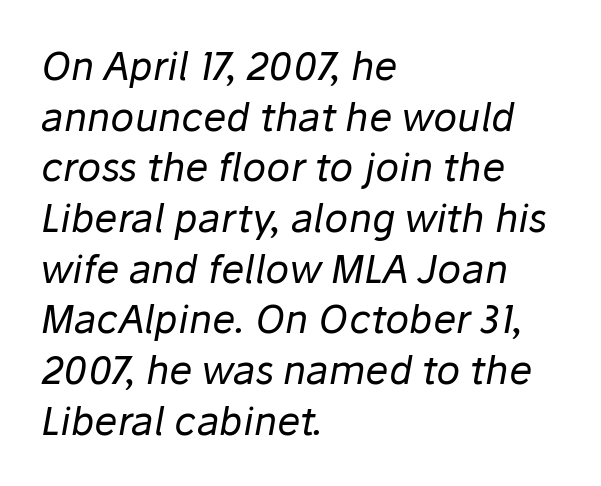
{"italic": "yes", "lean": "right", "slant_degrees": 10, "bold": "no", "weight": "regular", "width": "normal", "stroke_contrast": "low", "x_height": "medium", "monospaced": "no", "underline": "no", "align": "left", "line_spacing": "normal", "line_spacing_ratio": 1.3, "letter_spacing": "normal", "letter_spacing_em": 0.0, "glyph_px": 39}
